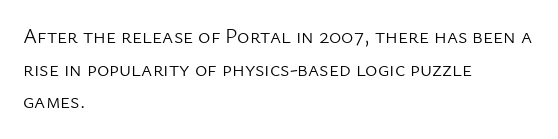
The axis of the letterforms is exactly vertical. Here the glyphs are tracked normally, forming tight word shapes. Descenders hang freely into open space. Line beginnings align vertically; line endings do not. The rows are spaced the way most documents space them.
